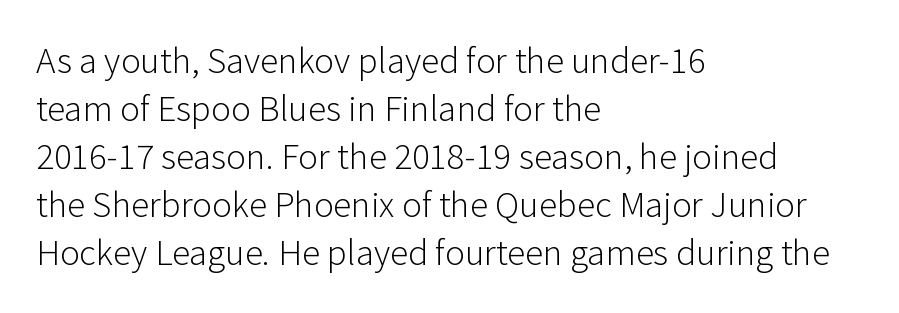
The image shows 37 px light sans-serif type, upright; set left-aligned, normal line spacing (1.3x), normal letter spacing, not underlined; low stroke contrast and a medium x-height.
